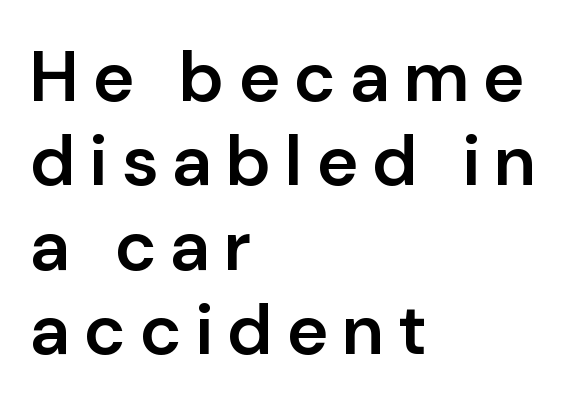
If you drew a line through each stem, it would be perfectly vertical. Character widths vary here, with narrow letters taking less room than wide ones. Semibold letterforms, between regular and bold. The strip under each line holds only bare page. The letters carry no serifs — their stems end cleanly without finishing strokes.
